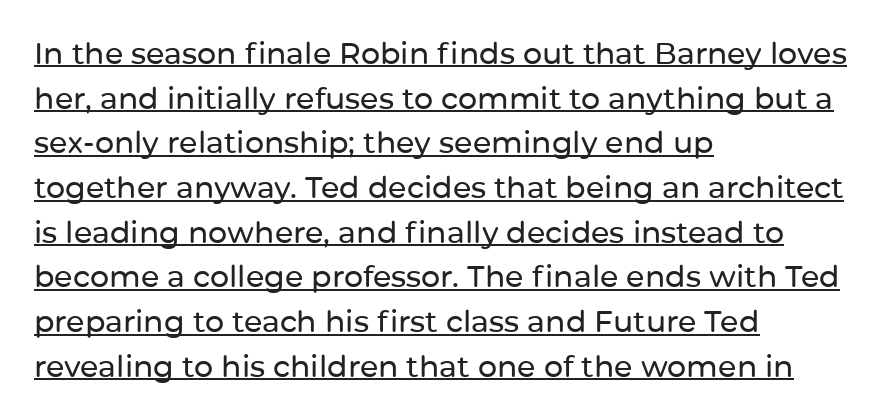
{"serif": "no", "italic": "no", "width": "normal", "stroke_contrast": "low", "x_height": "medium", "monospaced": "no", "underline": "yes", "align": "left", "line_spacing": "normal", "line_spacing_ratio": 1.49, "letter_spacing": "normal", "letter_spacing_em": 0.0, "glyph_px": 30}
